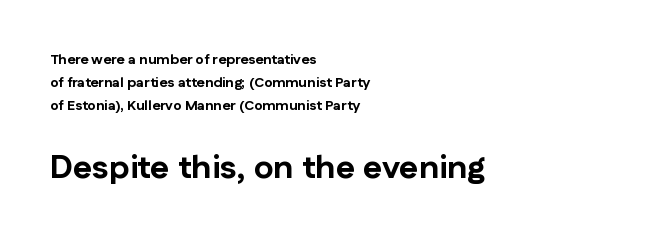
Scale increases going downward across the two blocks. The letters advance in unequal steps, a hallmark of proportional type. Weight check: bold — yes, fully. The gaps between neighbouring characters are ordinary and unremarkable.
